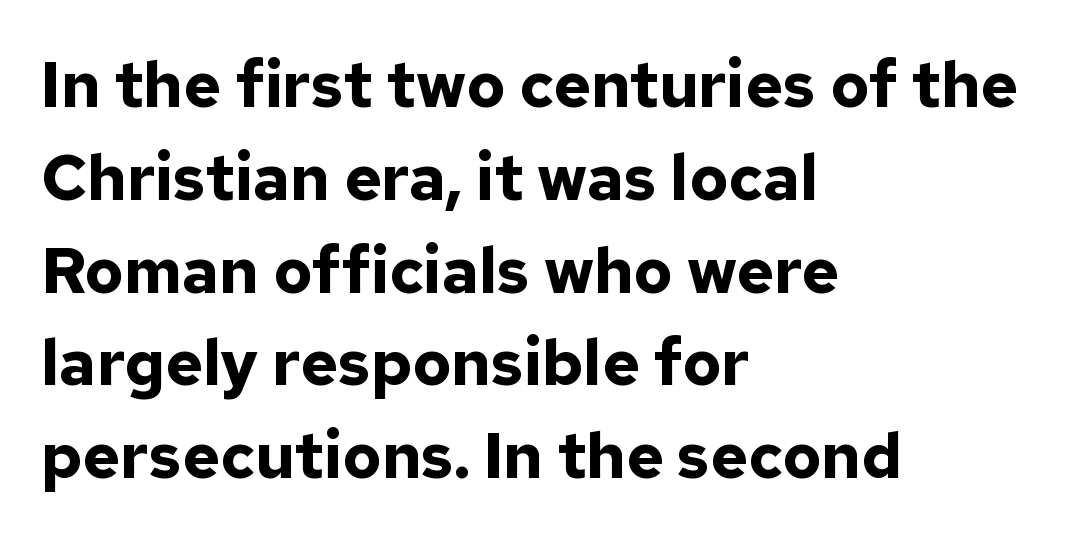
The image shows 64 px bold sans-serif type, upright; set left-aligned, normal line spacing (1.45x), normal letter spacing, not underlined; low stroke contrast and a medium x-height.
